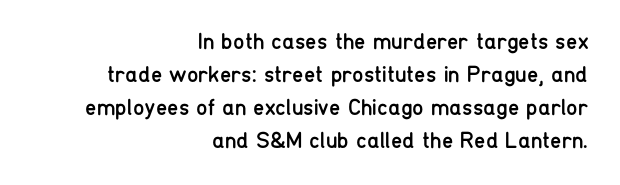
Q: Is the text bold? A: No.
Q: Is the text italic (slanted)? A: No, it is upright.
Q: Is the text underlined? A: No.
Q: How is the paragraph aligned? A: Right-aligned.
Q: Is the spacing between letters normal or unusually wide? A: Normal.
Q: Is the spacing between lines tight, normal or loose? A: Normal.
